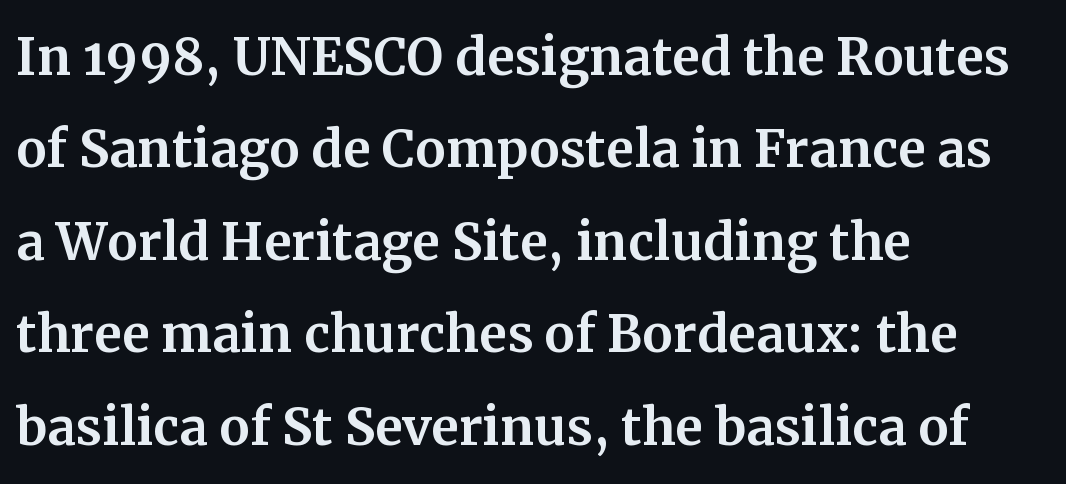
The gaps between neighbouring characters are ordinary and unremarkable. Looks like regular typesetting: each glyph gets only the width it needs. This rendering features lettering with no underline. Does the type have serifs? Yes, each stem ends in a small foot.
